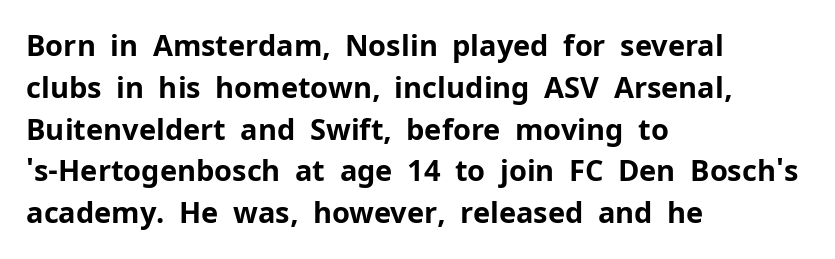
{"serif": "no", "italic": "no", "bold": "yes", "weight": "bold", "width": "normal", "stroke_contrast": "low", "x_height": "medium", "monospaced": "no", "underline": "no", "align": "left", "line_spacing": "normal", "line_spacing_ratio": 1.44, "letter_spacing": "normal", "letter_spacing_em": 0.0, "glyph_px": 29}
